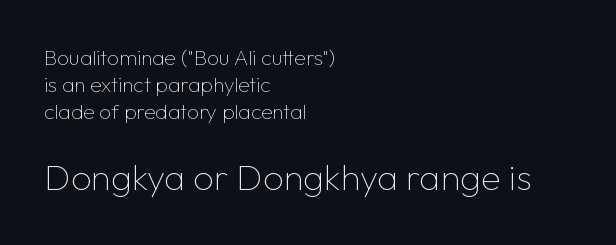
The image shows 36 px thin sans-serif type, upright; set left-aligned, normal line spacing (1.29x), normal letter spacing, not underlined; the second (bottom) block is 1.71x larger; low stroke contrast and a medium x-height.
